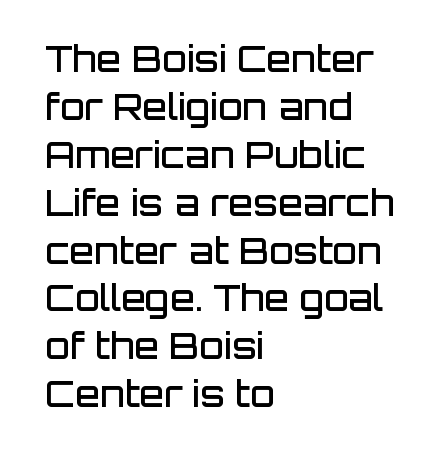
{"serif": "no", "italic": "no", "bold": "semi", "weight": "semibold", "width": "normal", "stroke_contrast": "low", "x_height": "large", "monospaced": "no", "underline": "no", "align": "left", "line_spacing": "normal", "line_spacing_ratio": 1.33, "letter_spacing": "normal", "letter_spacing_em": 0.0, "glyph_px": 36}
